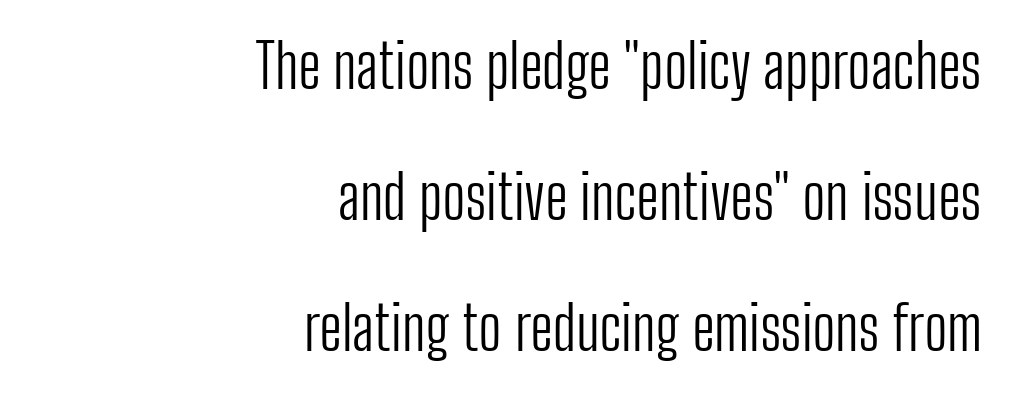
{"serif": "no", "italic": "no", "bold": "no", "weight": "light", "width": "condensed", "stroke_contrast": "low", "x_height": "medium", "monospaced": "no", "underline": "no", "align": "right", "line_spacing": "loose", "line_spacing_ratio": 2.15, "letter_spacing": "normal", "letter_spacing_em": 0.0, "glyph_px": 61}
